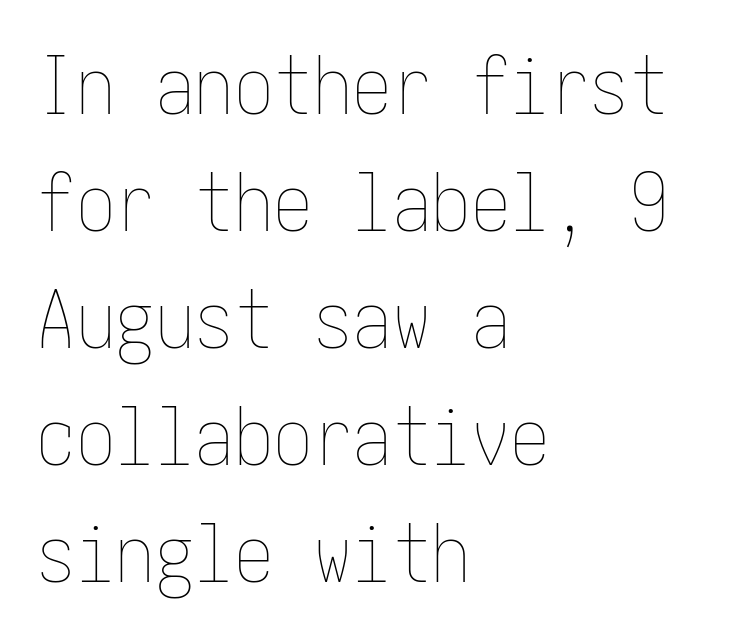
{"italic": "no", "bold": "no", "weight": "thin", "width": "condensed", "stroke_contrast": "low", "x_height": "medium", "underline": "no", "align": "left", "line_spacing": "normal", "line_spacing_ratio": 1.48, "letter_spacing": "normal", "letter_spacing_em": 0.0, "glyph_px": 79}
